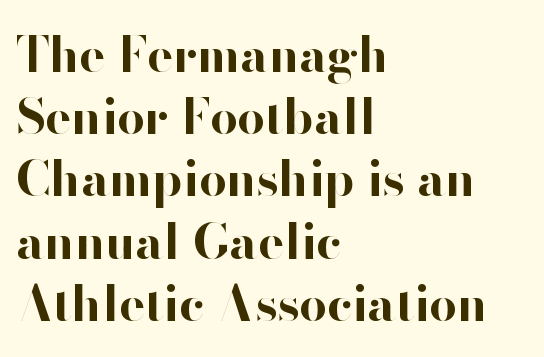
Q: Is the text bold? A: Yes.
Q: Is the text italic (slanted)? A: No, it is upright.
Q: Is the typeface a serif or a sans-serif typeface? A: Sans-serif.
Q: Is the text underlined? A: No.
Q: How is the paragraph aligned? A: Left-aligned.
Q: Is the spacing between letters normal or unusually wide? A: Normal.
Q: Is the spacing between lines tight, normal or loose? A: Normal.
Q: Width (condensed, normal, or wide)? A: Normal.
Q: Stroke contrast? A: High.
Q: x-height? A: Small.
Q: Monospaced? A: No.
